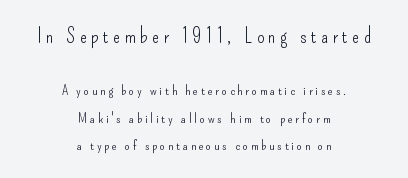
{"italic": "no", "bold": "no", "underline": "no", "align": "center", "line_spacing": "loose", "line_spacing_ratio": 1.97, "letter_spacing": "wide", "letter_spacing_em": 0.21, "larger_block": "first", "size_ratio": 1.5, "glyph_px": 21}
